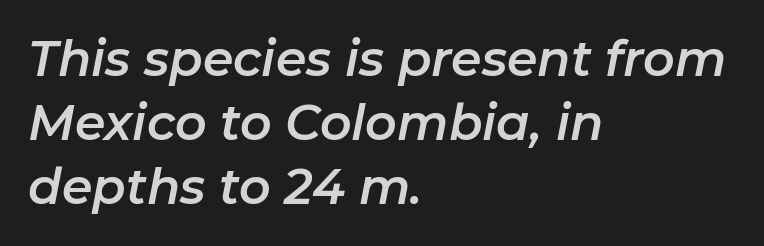
Caption: multi-line text, flush left, ragged right. Underline: absent. There is no visible air inserted between adjacent glyphs. Varying glyph widths throughout — classic text-font behaviour. Tall strokes in this sample are angled rather than plumb. The rendering uses a moderate line-height, typical for paragraphs.
